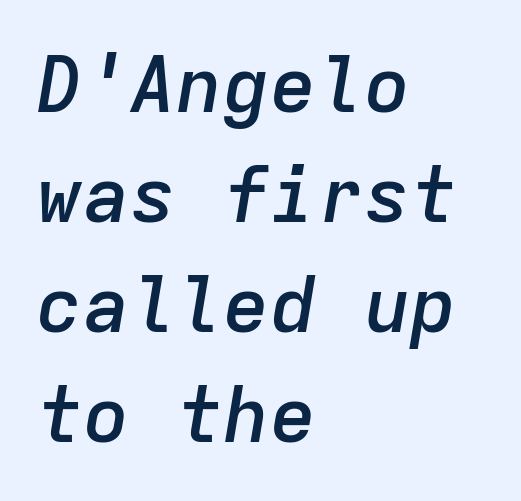
{"italic": "yes", "lean": "right", "slant_degrees": 9, "bold": "semi", "weight": "semibold", "width": "normal", "stroke_contrast": "low", "x_height": "medium", "monospaced": "yes", "underline": "no", "align": "left", "line_spacing": "normal", "line_spacing_ratio": 1.41, "letter_spacing": "normal", "letter_spacing_em": 0.0, "glyph_px": 78}
